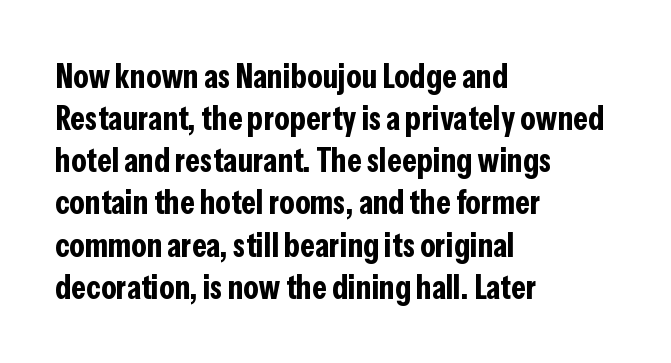
{"serif": "no", "italic": "no", "bold": "yes", "weight": "bold", "width": "condensed", "stroke_contrast": "low", "x_height": "medium", "monospaced": "no", "underline": "no", "align": "left", "line_spacing_ratio": 1.24, "letter_spacing": "normal", "letter_spacing_em": 0.0, "glyph_px": 34}
